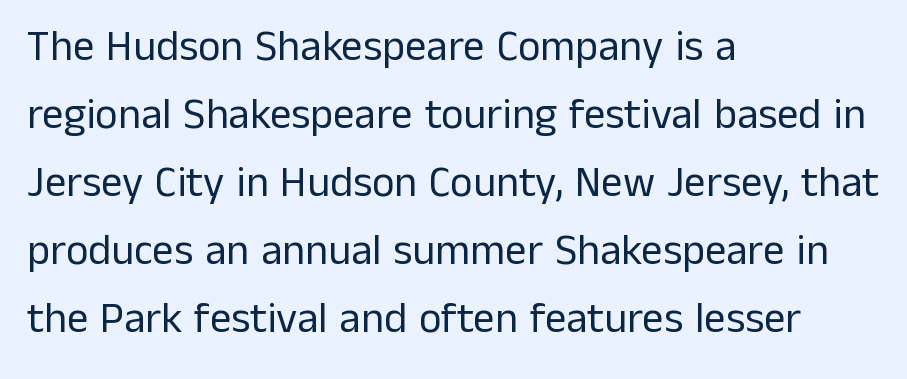
The image shows 43 px regular-weight sans-serif type, upright; set left-aligned, normal line spacing (1.58x), normal letter spacing, not underlined; low stroke contrast and a medium x-height.
